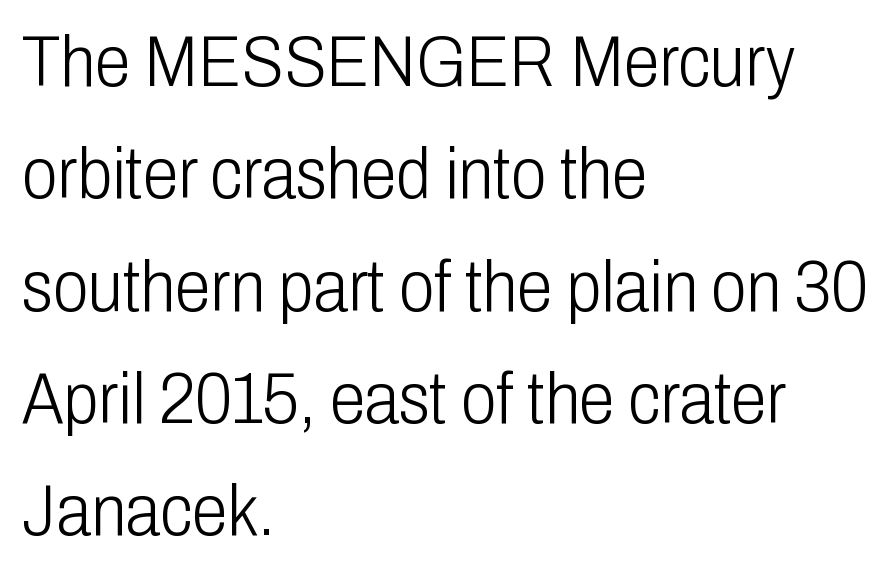
The image shows 72 px light, condensed sans-serif type, upright; set left-aligned, normal line spacing (1.56x), normal letter spacing, not underlined; low stroke contrast and a medium x-height.
